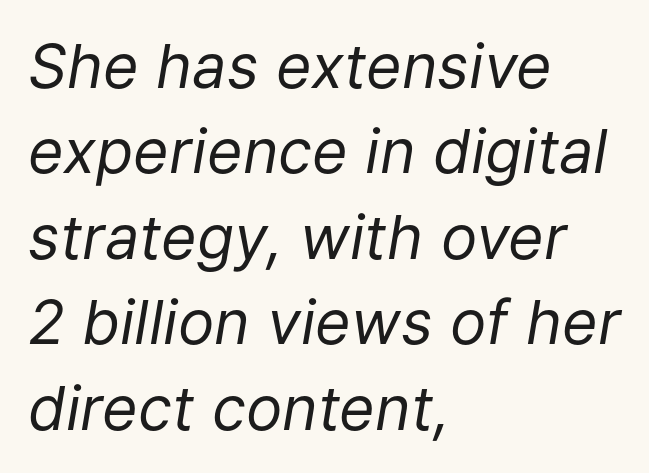
{"italic": "yes", "lean": "right", "slant_degrees": 9, "bold": "no", "weight": "regular", "width": "normal", "stroke_contrast": "low", "x_height": "medium", "monospaced": "no", "underline": "no", "align": "left", "line_spacing": "normal", "line_spacing_ratio": 1.4, "letter_spacing": "normal", "letter_spacing_em": 0.0, "glyph_px": 61}
